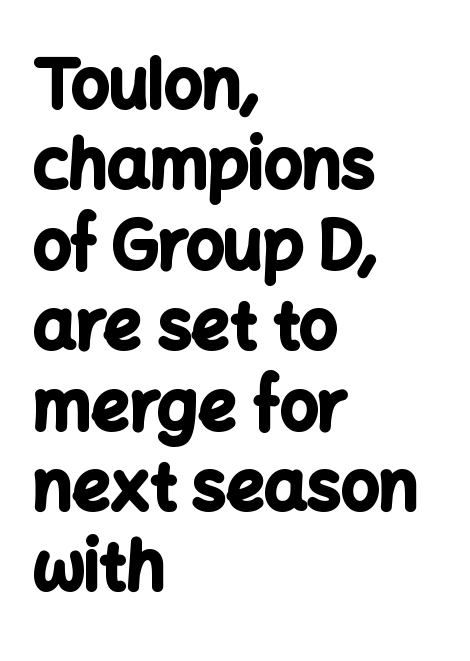
Short and long lines alike share a common starting point at left. The passage shown has conventional tracking throughout. The letters carry no serifs — their stems end cleanly without finishing strokes. The baseline area is clear. Bold? Absolutely — the strokes are thick and heavy. This is roman type, the default non-slanted kind.
